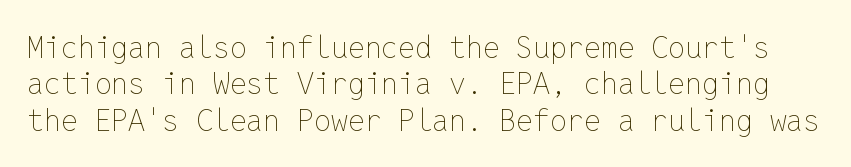
A typesetter would call this monospace, since all characters share one set width. Does extra space separate the letters? No, they use regular spacing. Heaviness? Minimal to ordinary, like unemphasized prose. The strip under each line holds only bare page. Rendered with straight, roman letterforms.
